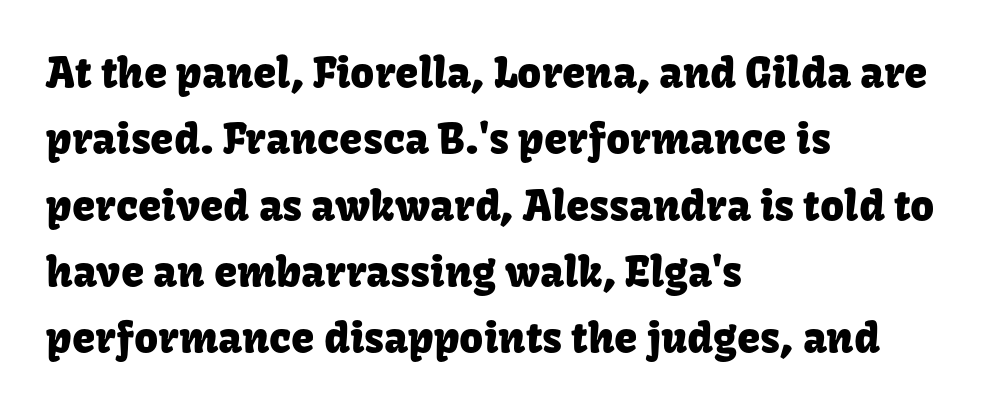
What's the leading like? Ordinary, nothing unusual. Rule under the text: the space is simply empty. The font's upright variant was chosen for this text. Look at the tracking — it's just the regular setting, nothing added. Character widths vary here, with narrow letters taking less room than wide ones. In terms of letterform style, serifs are entirely absent.
